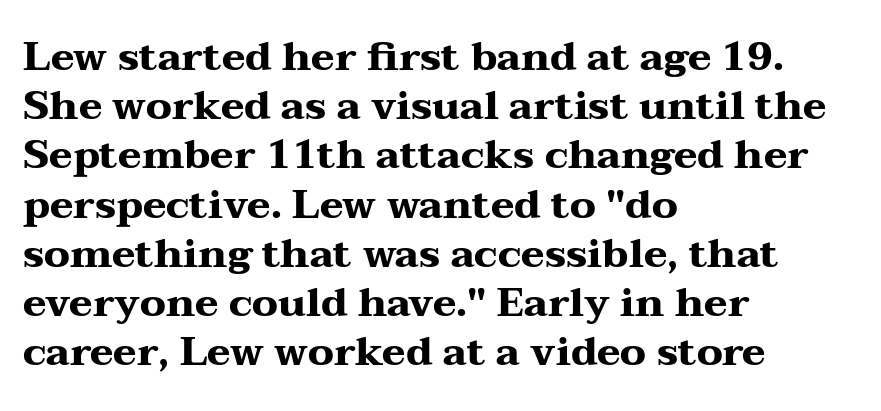
Q: Is the text bold? A: Yes.
Q: Is the text italic (slanted)? A: No, it is upright.
Q: Is the typeface a serif or a sans-serif typeface? A: Serif.
Q: Is the text underlined? A: No.
Q: How is the paragraph aligned? A: Left-aligned.
Q: Is the spacing between letters normal or unusually wide? A: Normal.
Q: Width (condensed, normal, or wide)? A: Wide.
Q: Stroke contrast? A: Medium.
Q: x-height? A: Medium.
Q: Monospaced? A: No.
